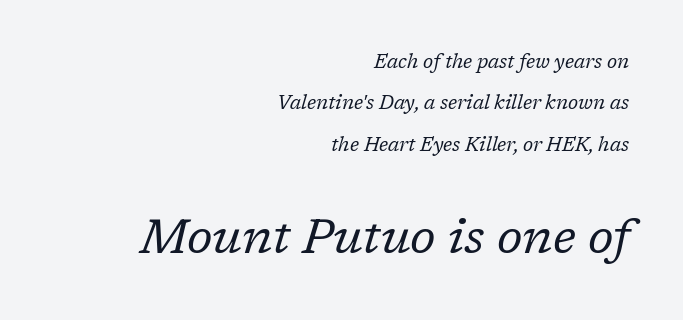
Glance below the letters and you will spot only blank space. Tracking value appears to be zero — textbook default spacing. Caption: multi-line text, flush right, ragged left. The glyphs look as if they've been sheared to an angle. Proportional: the letters do not fall into vertical columns. Regarding leading, the lines here are spaced well apart.
